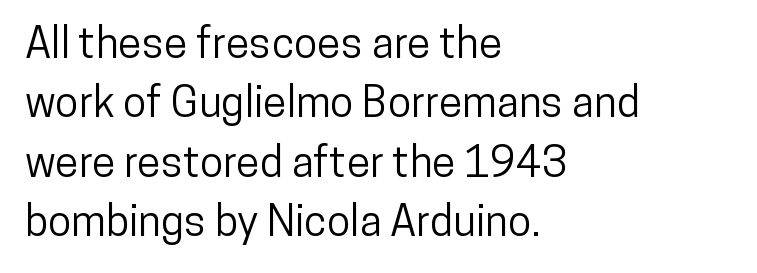
The image shows 43 px condensed sans-serif type, upright; set left-aligned, normal line spacing (1.38x), normal letter spacing, not underlined; low stroke contrast and a medium x-height.
